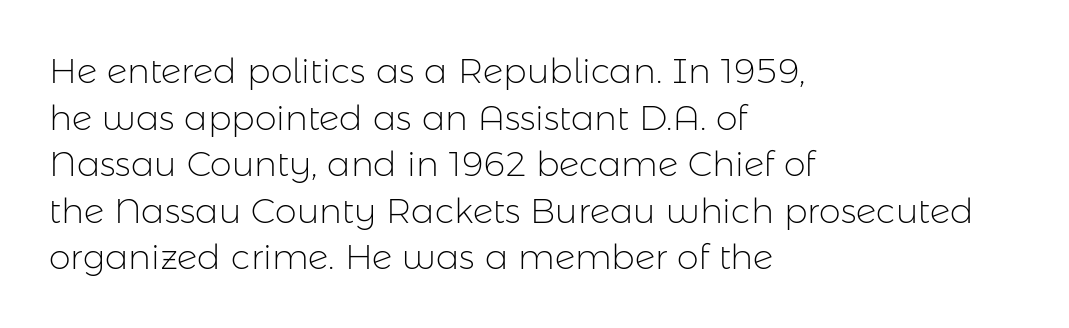
The image shows 35 px light sans-serif type, upright; set left-aligned, normal line spacing (1.33x), normal letter spacing, not underlined; low stroke contrast and a medium x-height.
